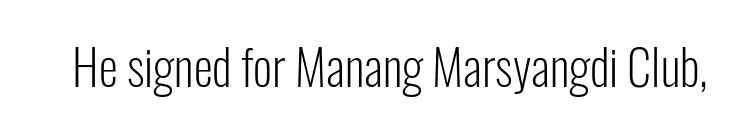
{"serif": "no", "italic": "no", "bold": "no", "weight": "light", "width": "condensed", "stroke_contrast": "low", "x_height": "medium", "monospaced": "no", "underline": "no", "letter_spacing": "normal", "letter_spacing_em": 0.0, "glyph_px": 49}
